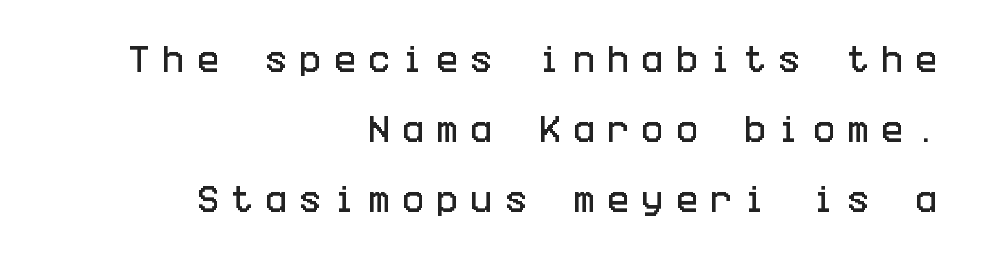
The image shows 29 px condensed sans-serif type, upright; set right-aligned, loose line spacing (2.42x), unusually wide letter spacing (+0.43 em), not underlined; low stroke contrast and a large x-height.
